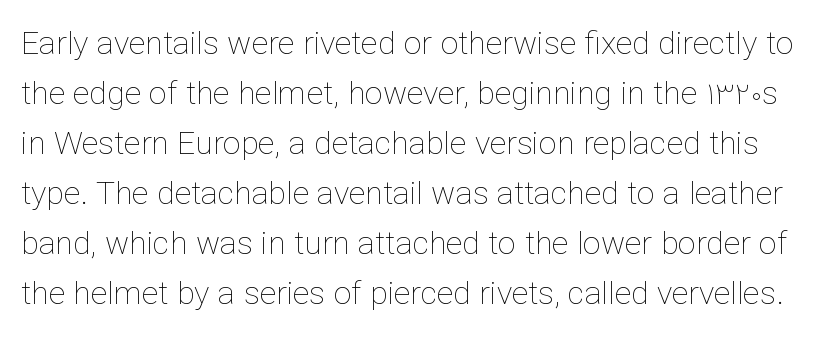
Q: Is the text bold? A: No.
Q: Is the text italic (slanted)? A: No, it is upright.
Q: Is the text underlined? A: No.
Q: Is the spacing between letters normal or unusually wide? A: Normal.
Q: Is the spacing between lines tight, normal or loose? A: Normal.
Q: Width (condensed, normal, or wide)? A: Normal.
Q: Stroke contrast? A: Low.
Q: x-height? A: Medium.
Q: Monospaced? A: No.
